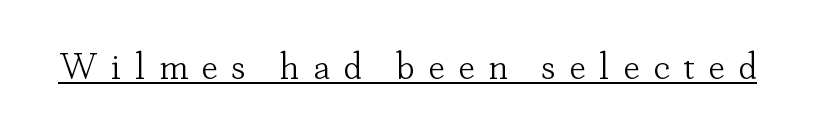
The image shows 37 px light serif type, upright; set unusually wide letter spacing (+0.36 em), underlined; low stroke contrast and a small x-height.
